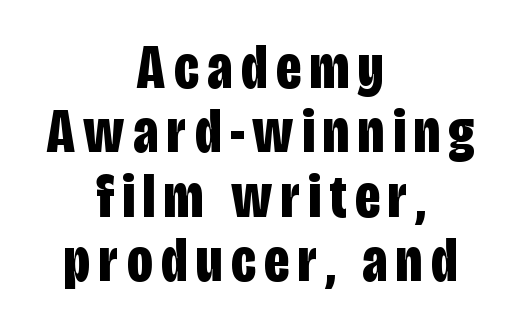
Varying glyph widths throughout — classic text-font behaviour. Every row of glyphs is offset so its center matches the block's center. Interline gaps are noticeably narrow in this sample. The zone under the glyphs is completely vacant. In terms of posture, this sample is upright. Does the type have serifs? No, each stem ends abruptly.
